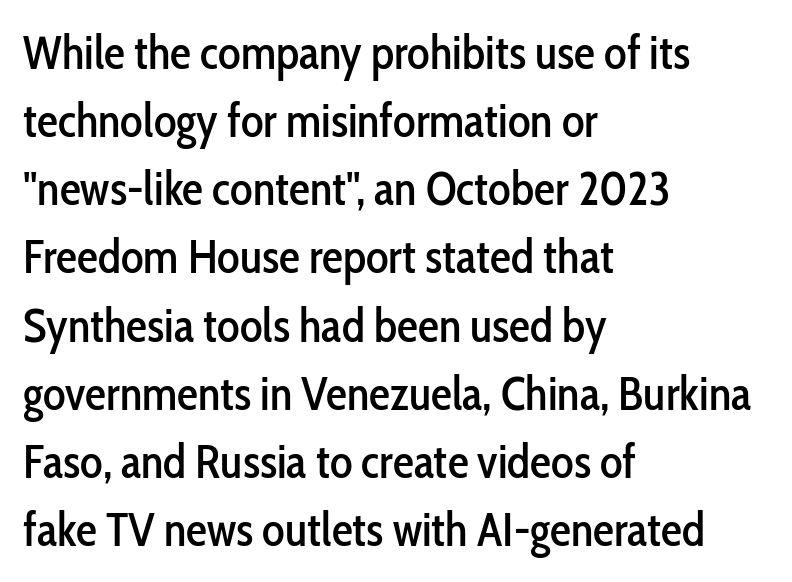
{"serif": "no", "italic": "no", "width": "condensed", "stroke_contrast": "low", "x_height": "medium", "monospaced": "no", "underline": "no", "align": "left", "line_spacing": "normal", "line_spacing_ratio": 1.45, "letter_spacing": "normal", "letter_spacing_em": 0.0, "glyph_px": 47}
